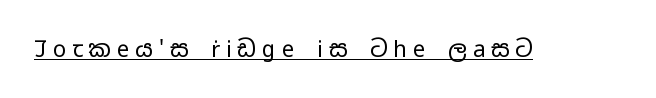
The image shows 22 px text type, upright; set unusually wide letter spacing (+0.27 em), underlined.
